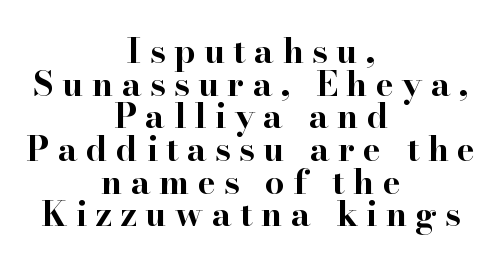
{"serif": "yes", "italic": "no", "bold": "yes", "weight": "bold", "width": "wide", "stroke_contrast": "high", "x_height": "small", "monospaced": "no", "underline": "no", "align": "center", "line_spacing": "tight", "line_spacing_ratio": 0.96, "letter_spacing": "wide", "letter_spacing_em": 0.25, "glyph_px": 34}
